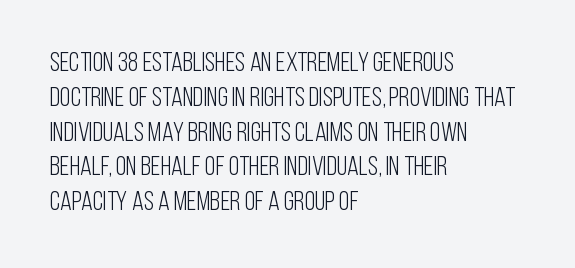
The image shows 27 px text type, upright; set left-aligned, normal line spacing (1.29x), normal letter spacing, not underlined.
